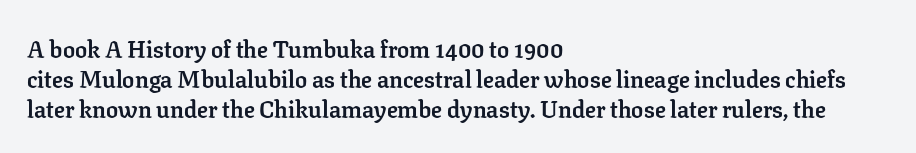
The image shows 24 px bold type, upright; set left-aligned, normal line spacing (1.25x), normal letter spacing, not underlined.
